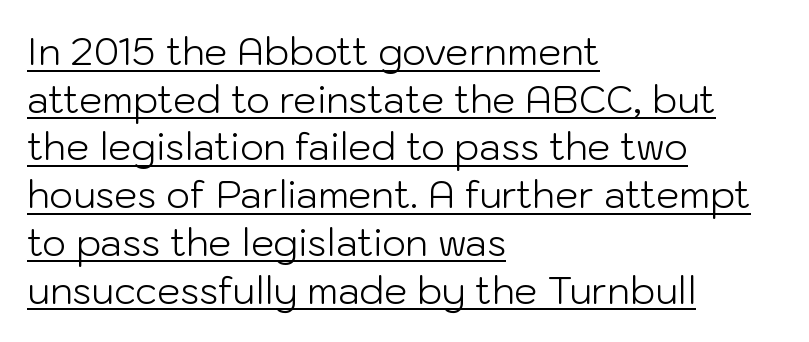
Emphasis is given by a line drawn under the lettering. Nothing sits at the stroke ends, so this counts as sans-serif. Leading: standard. The lettering holds an erect, upright posture throughout.
